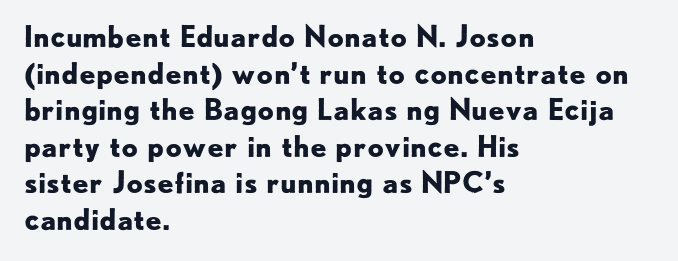
Nobody touched the tracking dial on this one. Which margin do the lines hug? The left one — the right edge is uneven. Thick stems and heavy bowls — unmistakably bold. The typeface chosen for these lines omits serifs. The letters advance in unequal steps, a hallmark of proportional type. These lines were composed using upright roman letters.
